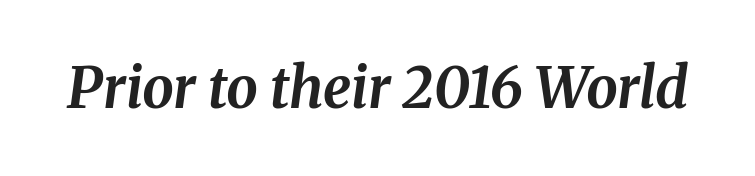
{"italic": "yes", "lean": "right", "slant_degrees": 8, "bold": "yes", "weight": "bold", "width": "normal", "stroke_contrast": "medium", "x_height": "medium", "monospaced": "no", "underline": "no", "letter_spacing": "normal", "letter_spacing_em": 0.0, "glyph_px": 56}
